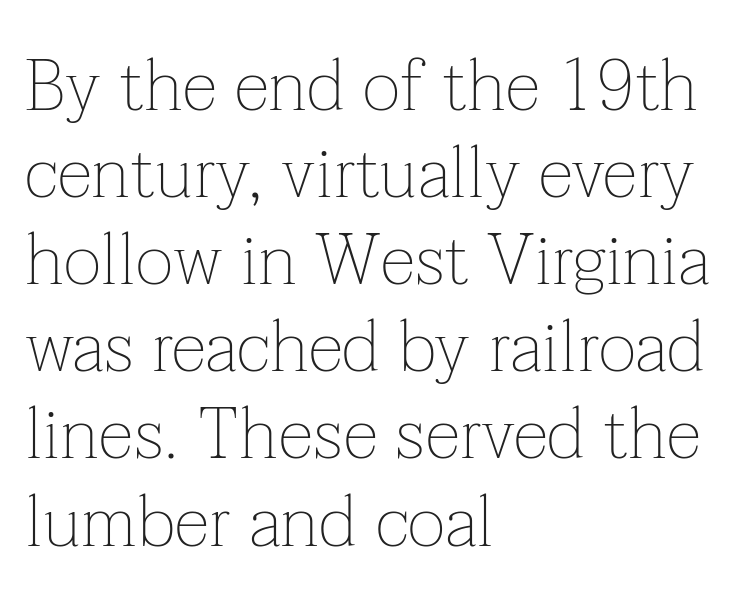
Unbolded letterforms with no extra heft. What stands out about the letter spacing? Nothing — it is the standard amount. Left-aligned paragraph, ragged on the right. Decoration check: the copy has no underline. Italic? Not at all — the glyphs are vertical. Spacing verdict: proportional, widths tailored to each character.
